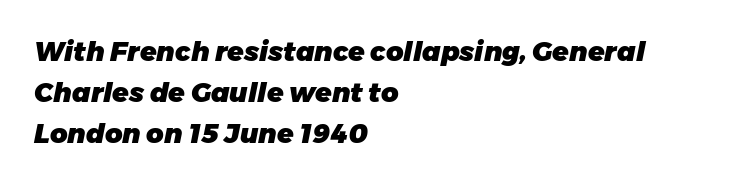
{"italic": "yes", "lean": "right", "slant_degrees": 11, "bold": "yes", "underline": "no", "align": "left", "line_spacing": "normal", "line_spacing_ratio": 1.52, "letter_spacing": "normal", "letter_spacing_em": 0.0, "glyph_px": 27}
